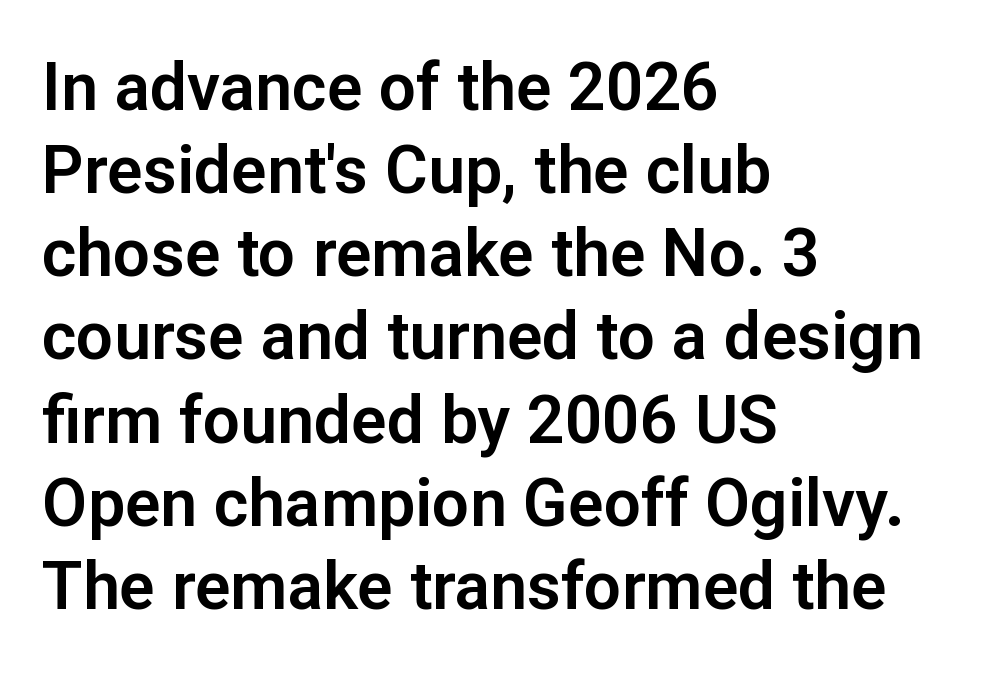
The image shows 66 px sans-serif type, upright; set left-aligned, normal line spacing (1.26x), normal letter spacing, not underlined; low stroke contrast and a medium x-height.
